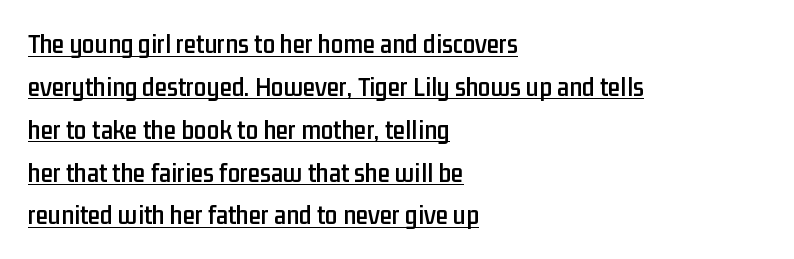
In CSS terms this would be text-align: left. Does the lettering tilt? It doesn't — this is upright. The rendering uses the underline text-decoration. A typesetter would call this leading conventional body-copy spacing. Look at the bottom of the vertical strokes: they stop flat, with no serifs.
